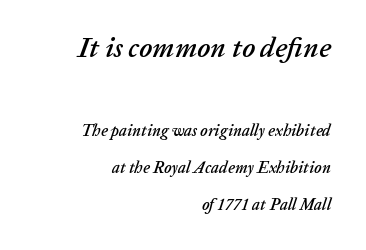
The passage shown stacks its lines with a broad gap. Visually, the top section dominates because its glyphs are scaled up. This rendering features lettering with no underline. This sample uses plain, unmodified letter spacing. Observe the lean: these are italic letterforms.
